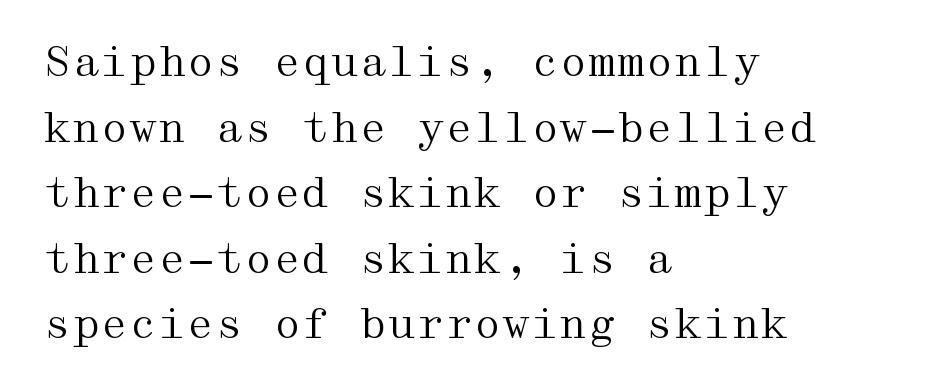
{"serif": "yes", "italic": "no", "bold": "no", "weight": "regular", "width": "wide", "stroke_contrast": "medium", "x_height": "medium", "underline": "no", "align": "left", "line_spacing": "normal", "line_spacing_ratio": 1.6, "letter_spacing": "normal", "letter_spacing_em": 0.0, "glyph_px": 41}
